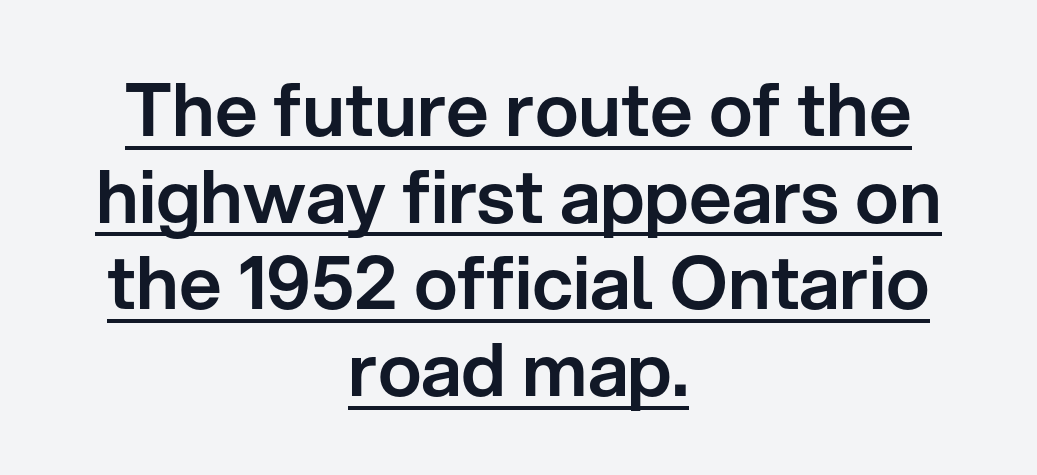
{"serif": "no", "italic": "no", "width": "normal", "stroke_contrast": "low", "x_height": "medium", "monospaced": "no", "underline": "yes", "align": "center", "line_spacing_ratio": 1.17, "letter_spacing": "normal", "letter_spacing_em": 0.0, "glyph_px": 74}
